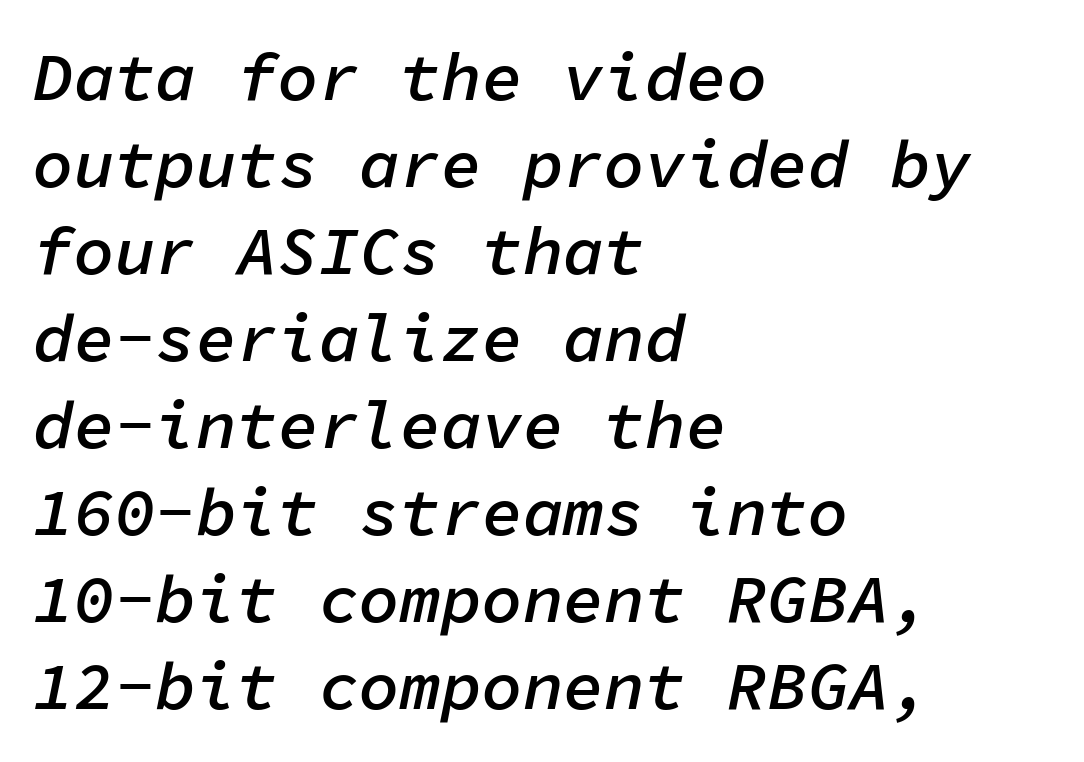
The type is set solid horizontally, with unmodified tracking. Do the characters align in a grid? Yes, the font is monospaced. Reading down the block, your eye returns to a fixed left position each line. I'd describe the lettering as semibold — firm but not a full bold.
